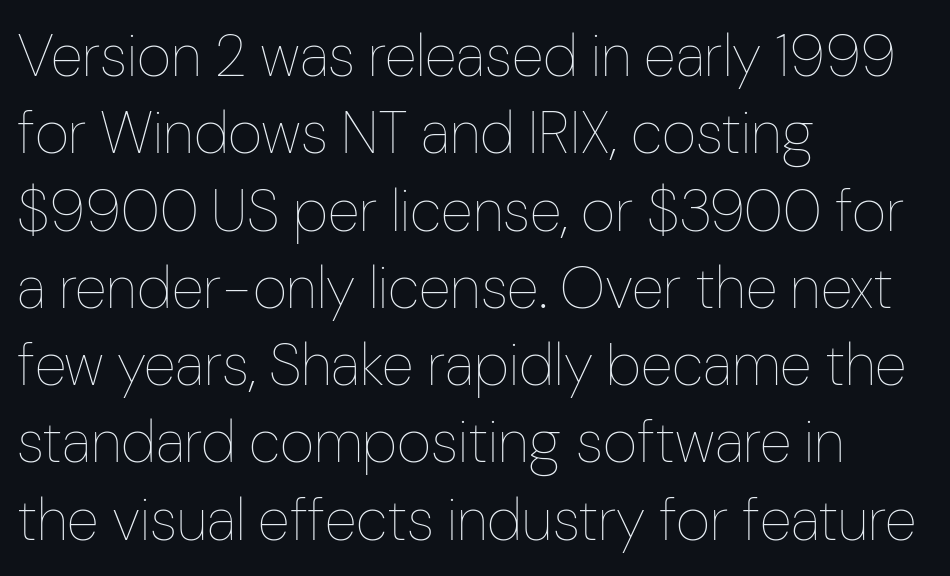
Q: Is the text bold? A: No.
Q: Is the text italic (slanted)? A: No, it is upright.
Q: Is the text underlined? A: No.
Q: How is the paragraph aligned? A: Left-aligned.
Q: Is the spacing between letters normal or unusually wide? A: Normal.
Q: Is the spacing between lines tight, normal or loose? A: Normal.
Q: Width (condensed, normal, or wide)? A: Condensed.
Q: Stroke contrast? A: Low.
Q: x-height? A: Medium.
Q: Monospaced? A: No.
